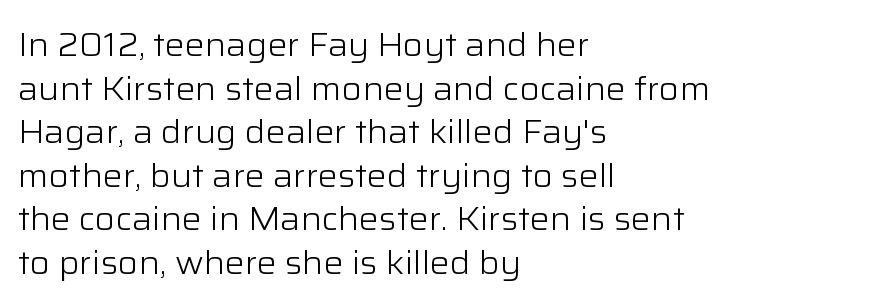
The image shows 33 px light sans-serif type, upright; set left-aligned, normal line spacing (1.32x), normal letter spacing, not underlined; low stroke contrast and a medium x-height.
